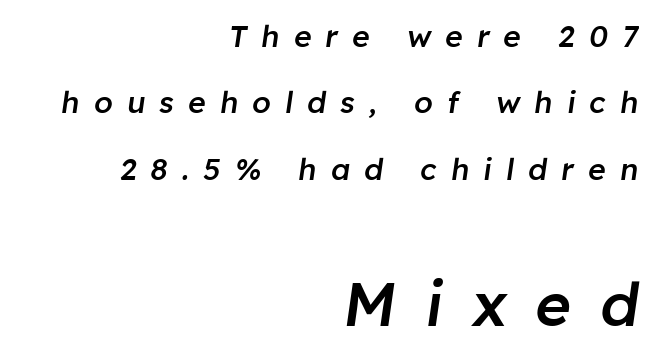
Q: Is the text bold? A: Semi-bold.
Q: Is the text italic (slanted)? A: Yes, it leans right by about 8 degrees.
Q: Is the text underlined? A: No.
Q: How is the paragraph aligned? A: Right-aligned.
Q: Is the spacing between letters normal or unusually wide? A: Unusually wide.
Q: Is the spacing between lines tight, normal or loose? A: Loose.
Q: Which block of text is set in a larger size, the first (top) or the second (bottom)? A: The second (bottom) one.
Q: Width (condensed, normal, or wide)? A: Normal.
Q: Stroke contrast? A: Low.
Q: x-height? A: Medium.
Q: Monospaced? A: No.
